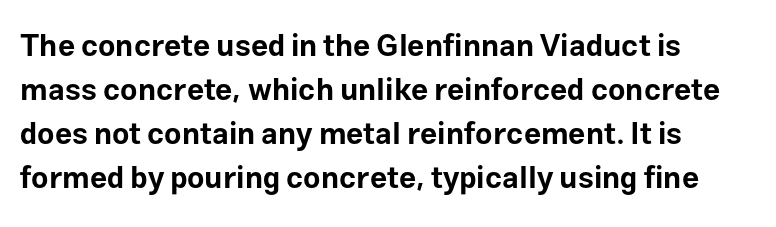
Q: Is the text bold? A: Yes.
Q: Is the text italic (slanted)? A: No, it is upright.
Q: Is the typeface a serif or a sans-serif typeface? A: Sans-serif.
Q: Is the text underlined? A: No.
Q: How is the paragraph aligned? A: Left-aligned.
Q: Is the spacing between letters normal or unusually wide? A: Normal.
Q: Is the spacing between lines tight, normal or loose? A: Normal.
Q: Width (condensed, normal, or wide)? A: Normal.
Q: Stroke contrast? A: Low.
Q: x-height? A: Medium.
Q: Monospaced? A: No.
